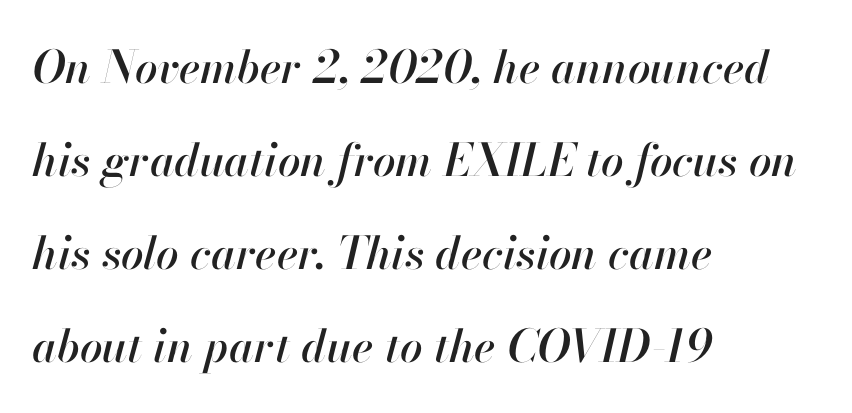
The image shows 45 px text type, italic (leaning right); set left-aligned, loose line spacing (2.07x), normal letter spacing, not underlined; high stroke contrast and a small x-height.
